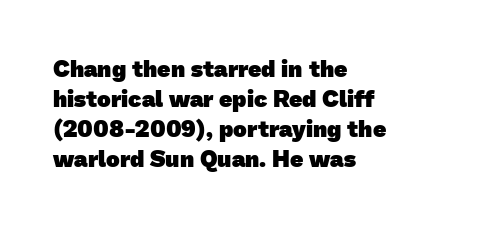
The image shows 23 px bold type; set left-aligned, normal line spacing (1.3x), normal letter spacing, not underlined.
